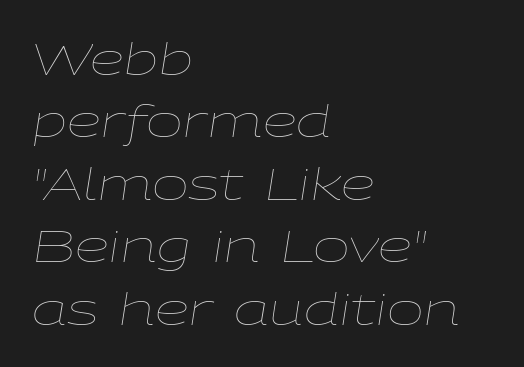
Q: Is the text bold? A: No.
Q: Is the text italic (slanted)? A: Yes, it leans right by about 9 degrees.
Q: Is the text underlined? A: No.
Q: How is the paragraph aligned? A: Left-aligned.
Q: Is the spacing between letters normal or unusually wide? A: Normal.
Q: Is the spacing between lines tight, normal or loose? A: Normal.
Q: Width (condensed, normal, or wide)? A: Wide.
Q: Stroke contrast? A: Low.
Q: x-height? A: Medium.
Q: Monospaced? A: No.
